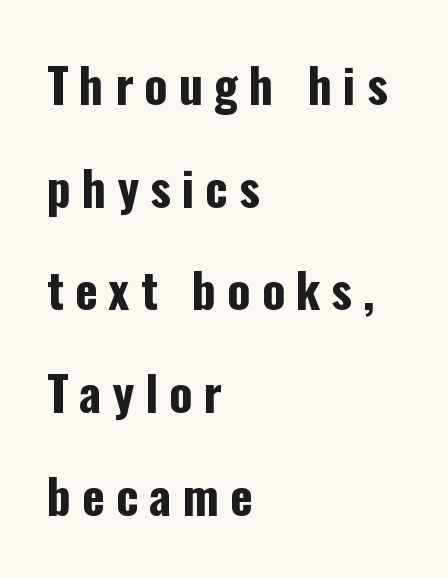
{"serif": "no", "italic": "no", "bold": "yes", "weight": "bold", "width": "condensed", "stroke_contrast": "low", "x_height": "medium", "monospaced": "no", "underline": "no", "align": "left", "line_spacing": "loose", "line_spacing_ratio": 2.14, "letter_spacing": "wide", "letter_spacing_em": 0.23, "glyph_px": 48}
